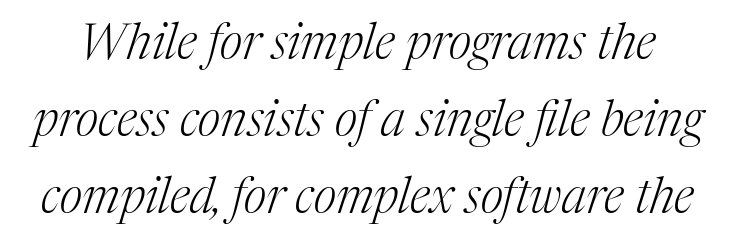
The image shows 49 px light serif type, italic (leaning right); set normal line spacing (1.57x), normal letter spacing, not underlined; medium stroke contrast and a medium x-height.
